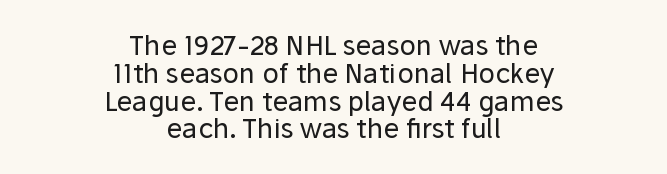
The image shows 27 px text type, upright; set centered, tight line spacing (1.03x), normal letter spacing, not underlined.
